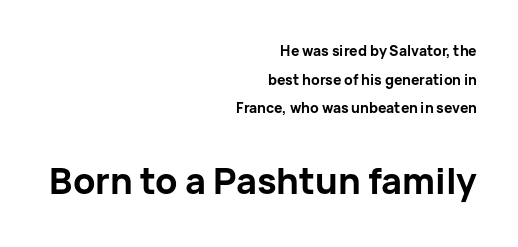
You can tell it's not italic because the verticals are truly vertical. Compared with an ordinary text face, these strokes are far heavier — a full bold. These lines stack with their right ends in a neat column. How are the letters spaced? Ordinarily, with no added tracking. A typesetter would call this proportional, since set widths differ per character.
